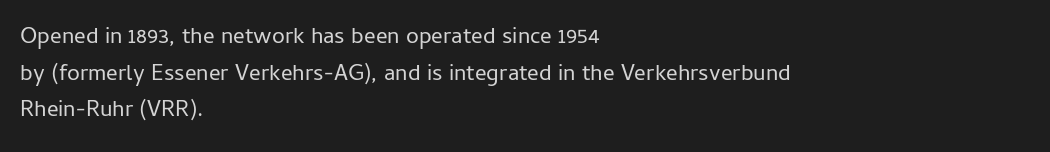
{"italic": "no", "bold": "no", "underline": "no", "align": "left", "line_spacing": "normal", "line_spacing_ratio": 1.59, "letter_spacing": "normal", "letter_spacing_em": 0.0, "glyph_px": 23}
